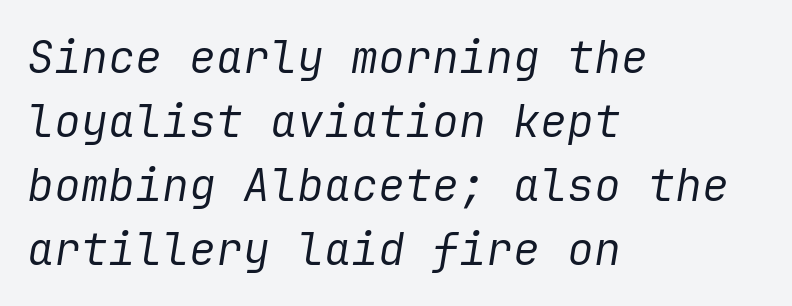
Q: Is the text bold? A: No.
Q: Is the text italic (slanted)? A: Yes, it leans right by about 9 degrees.
Q: Is the text underlined? A: No.
Q: How is the paragraph aligned? A: Left-aligned.
Q: Is the spacing between letters normal or unusually wide? A: Normal.
Q: Is the spacing between lines tight, normal or loose? A: Normal.
Q: Width (condensed, normal, or wide)? A: Normal.
Q: Stroke contrast? A: Low.
Q: x-height? A: Medium.
